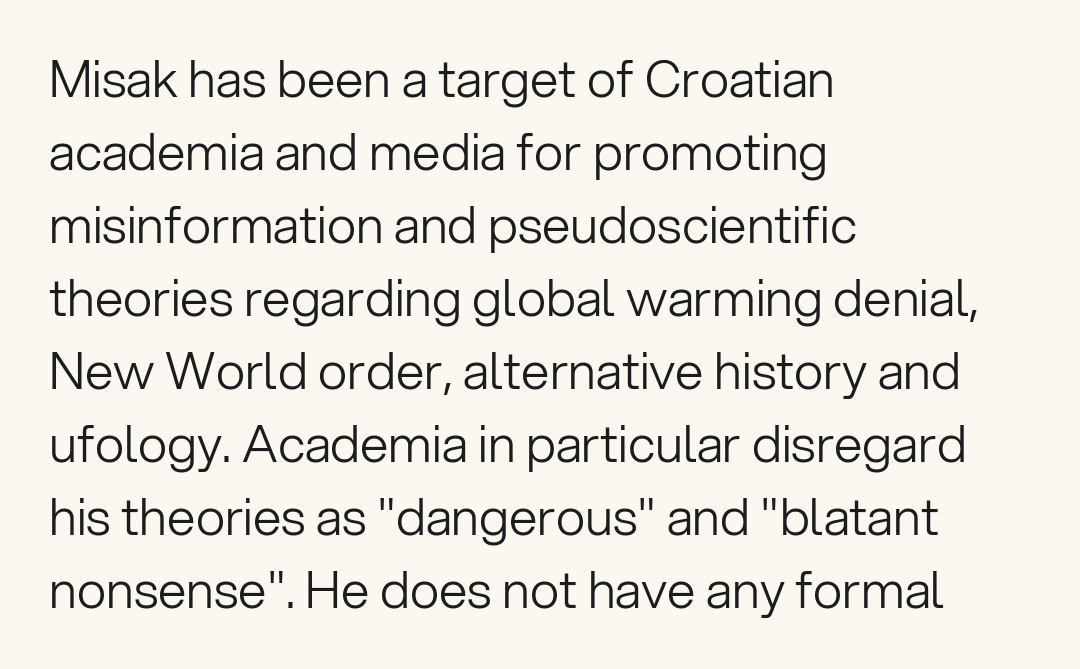
The image shows 51 px light sans-serif type, upright; set left-aligned, normal line spacing (1.43x), normal letter spacing, not underlined; low stroke contrast and a medium x-height.
